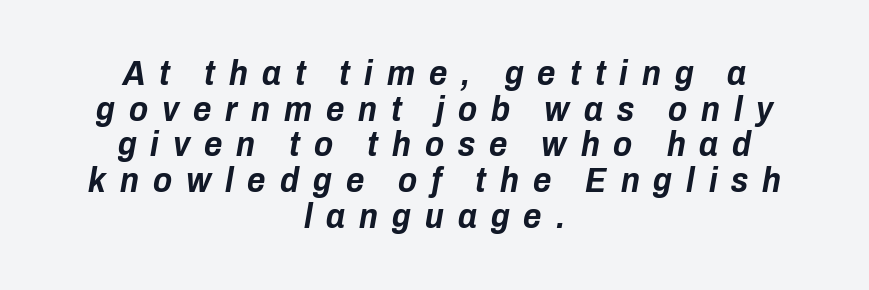
A dark, heavy texture on the line: the type is bold. These lines are rendered in a variable-pitch font. Is the block centered? Yes — each line is placed symmetrically about the middle. The axis of the letterforms is tilted away from vertical. The letters are spread apart with noticeably loose tracking. Descenders are the only things crossing below the line.
